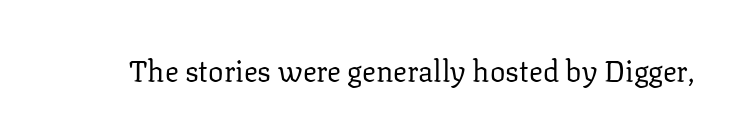
The image shows 29 px regular-weight serif type, upright; set normal letter spacing, not underlined; low stroke contrast and a medium x-height.
